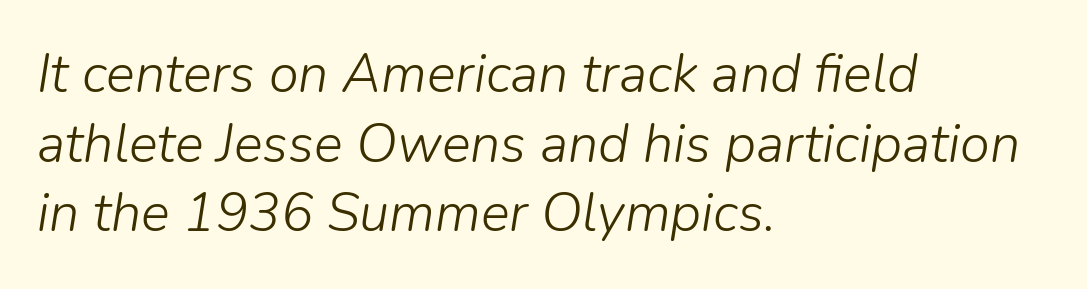
Q: Is the text bold? A: No.
Q: Is the text italic (slanted)? A: Yes, it leans right by about 9 degrees.
Q: Is the text underlined? A: No.
Q: How is the paragraph aligned? A: Left-aligned.
Q: Is the spacing between letters normal or unusually wide? A: Normal.
Q: Is the spacing between lines tight, normal or loose? A: Normal.
Q: Width (condensed, normal, or wide)? A: Normal.
Q: Stroke contrast? A: Low.
Q: x-height? A: Medium.
Q: Monospaced? A: No.
